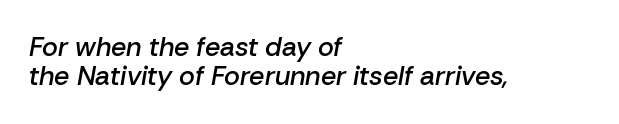
The image shows 27 px text type, italic (leaning right); set left-aligned, tight line spacing (1.09x), normal letter spacing, not underlined.
